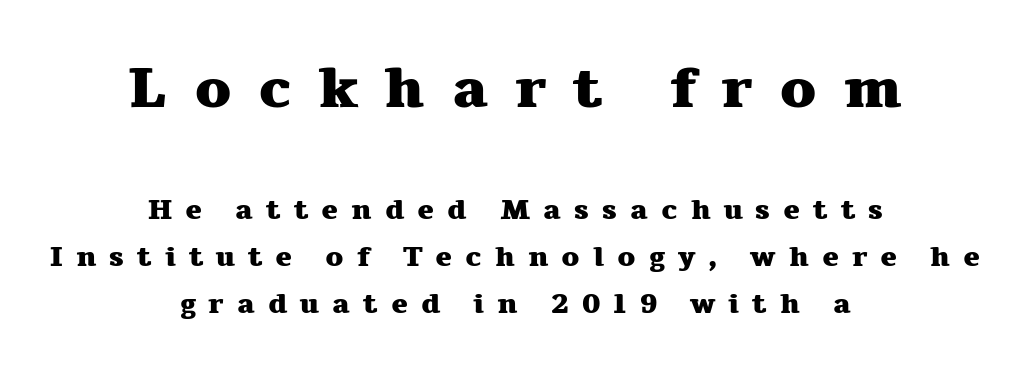
{"serif": "yes", "italic": "no", "bold": "yes", "weight": "heavy", "width": "wide", "stroke_contrast": "medium", "x_height": "medium", "monospaced": "no", "underline": "no", "align": "center", "line_spacing": "normal", "line_spacing_ratio": 1.68, "letter_spacing": "wide", "letter_spacing_em": 0.46, "larger_block": "first", "size_ratio": 2.04, "glyph_px": 57}
